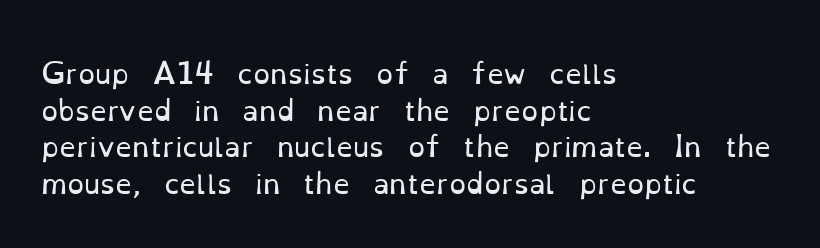
{"italic": "no", "bold": "no", "underline": "no", "align": "left", "line_spacing": "normal", "line_spacing_ratio": 1.36, "letter_spacing": "normal", "letter_spacing_em": 0.0, "glyph_px": 27}
